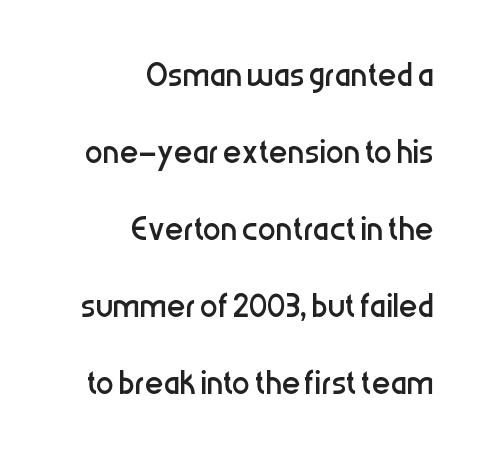
The space directly below the letters is spotless. A typesetter would call this proportional, since set widths differ per character. Visually the block forms a straight wall on the right and a jagged coastline on the left. This reads as an unemphasized weight, regular at the heaviest. Nothing unusual about the tracking: characters are spaced as the font intends. The axis of the letterforms is exactly vertical.
